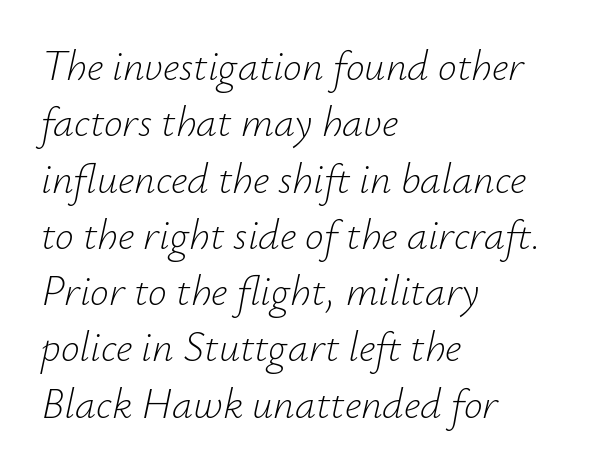
{"italic": "yes", "lean": "right", "slant_degrees": 12, "bold": "no", "weight": "light", "width": "normal", "stroke_contrast": "low", "x_height": "small", "monospaced": "no", "underline": "no", "align": "left", "line_spacing": "normal", "line_spacing_ratio": 1.34, "letter_spacing": "normal", "letter_spacing_em": 0.0, "glyph_px": 42}
